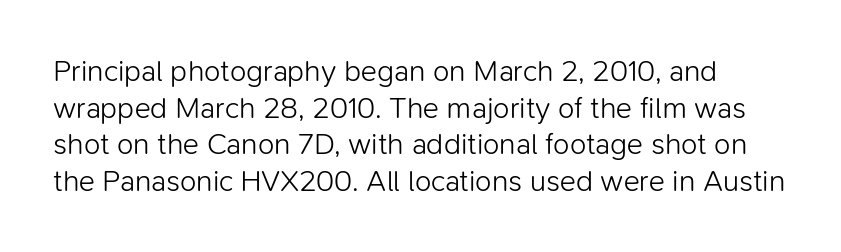
The image shows 30 px light sans-serif type, upright; set line spacing 1.22x, normal letter spacing, not underlined; low stroke contrast and a medium x-height.
